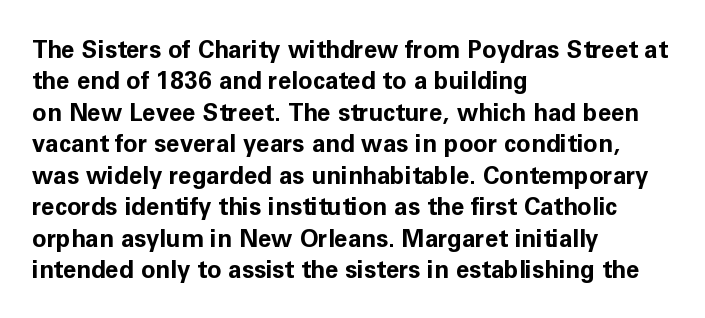
{"italic": "no", "bold": "yes", "underline": "no", "align": "left", "line_spacing": "normal", "line_spacing_ratio": 1.31, "letter_spacing": "normal", "letter_spacing_em": 0.0, "glyph_px": 24}
